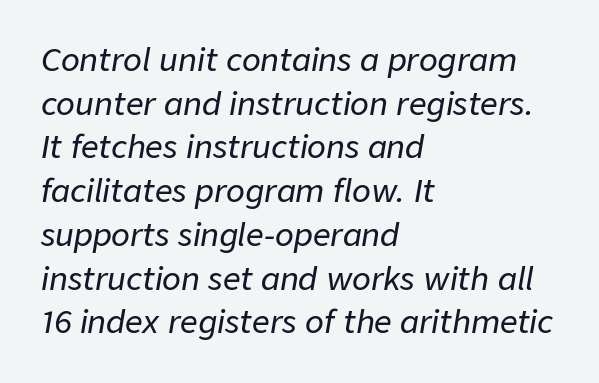
{"italic": "yes", "lean": "right", "slant_degrees": 9, "width": "normal", "stroke_contrast": "low", "x_height": "medium", "monospaced": "no", "underline": "no", "align": "left", "line_spacing": "normal", "line_spacing_ratio": 1.41, "letter_spacing": "normal", "letter_spacing_em": 0.0, "glyph_px": 31}
